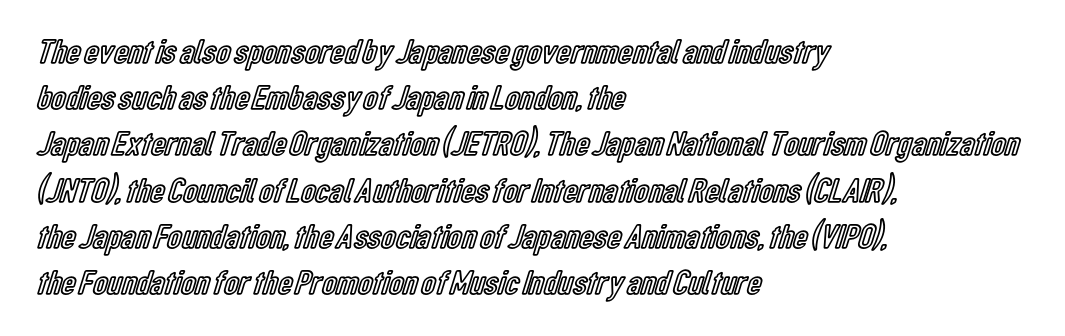
Descenders hang freely into open space. Regular leading. Standard letterfit; no display-style spreading of the glyphs.
